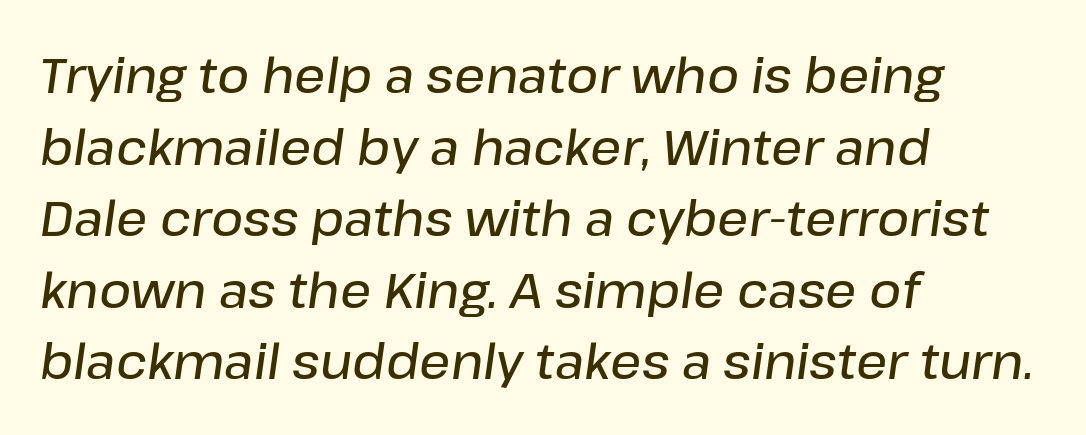
{"italic": "yes", "lean": "right", "slant_degrees": 8, "bold": "semi", "weight": "semibold", "width": "normal", "stroke_contrast": "low", "x_height": "medium", "monospaced": "no", "underline": "no", "align": "left", "line_spacing": "normal", "line_spacing_ratio": 1.46, "letter_spacing": "normal", "letter_spacing_em": 0.0, "glyph_px": 49}
